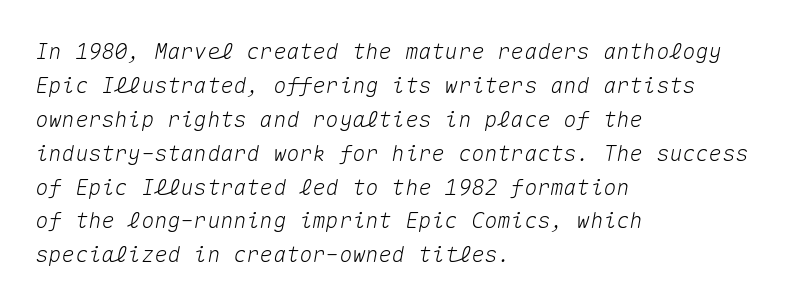
The specimen reads as italic at a glance. Underlining? Definitely not there. The vertical gap from one line to the next is medium. The lines are quadded left.
